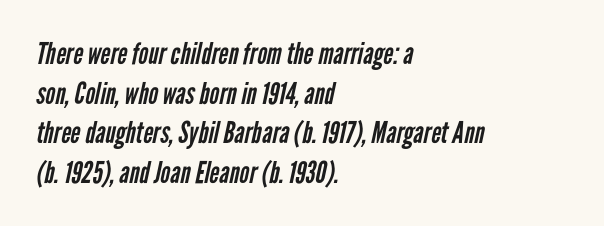
{"serif": "no", "bold": "no", "weight": "regular", "width": "condensed", "stroke_contrast": "low", "x_height": "medium", "monospaced": "no", "underline": "no", "align": "left", "line_spacing": "normal", "line_spacing_ratio": 1.32, "letter_spacing": "normal", "letter_spacing_em": 0.0, "glyph_px": 30}
